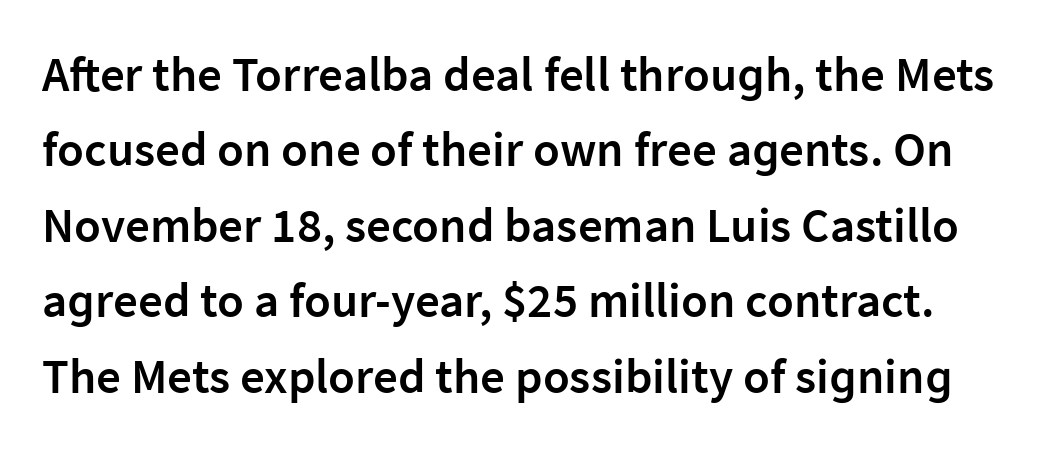
{"serif": "no", "italic": "no", "bold": "semi", "weight": "semibold", "width": "normal", "stroke_contrast": "low", "x_height": "medium", "monospaced": "no", "underline": "no", "line_spacing": "normal", "line_spacing_ratio": 1.54, "letter_spacing": "normal", "letter_spacing_em": 0.0, "glyph_px": 49}
